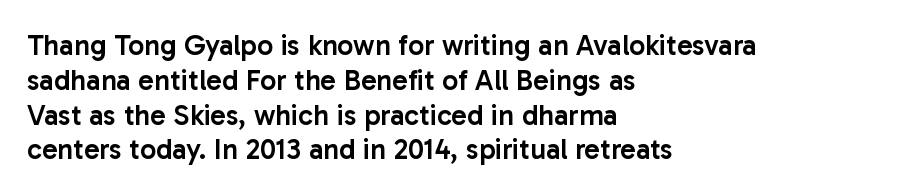
All the whitespace from short lines collects on the right. Grotesque or geometric, the face here clearly has no serifs. Posture: straight, roman, zero tilt. Bare-footed words on every line. No extra tracking has been applied to these lines. The face used here is proportionally spaced, like ordinary book or web type.
